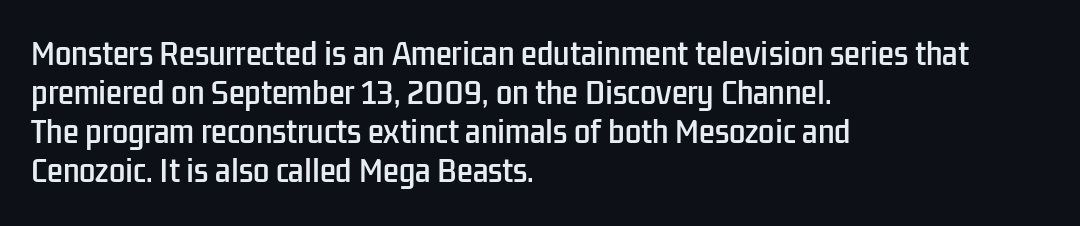
The image shows 29 px condensed sans-serif type, upright; set left-aligned, normal line spacing (1.35x), normal letter spacing, not underlined; low stroke contrast and a medium x-height.
